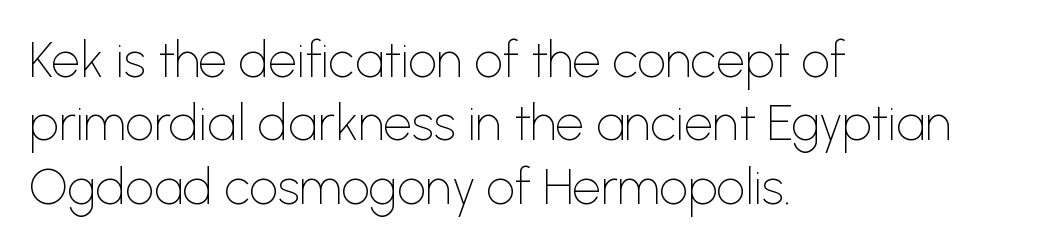
Upright lettering throughout. How would I describe the line gaps? Plain and ordinary. Between one letter and the next there's only the usual sliver of space. Descender tails drop into unmarked territory. Proportional: the letters do not fall into vertical columns. Typeset ragged right — the left edge is the straight one.
